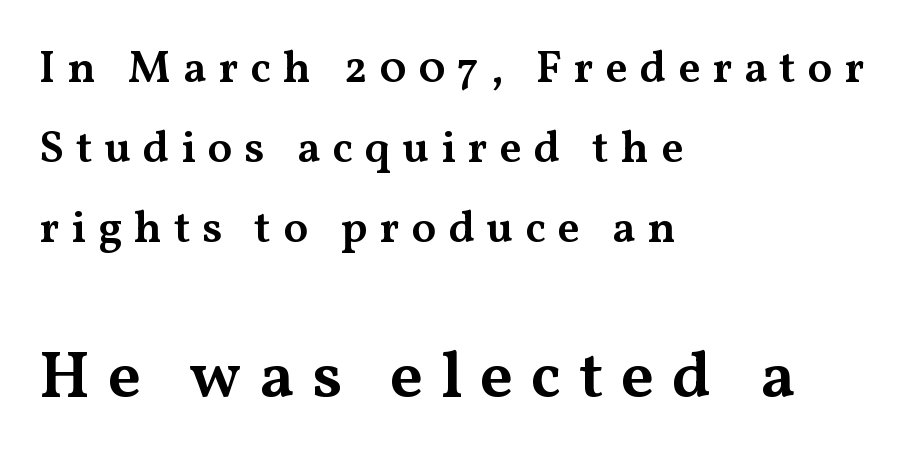
The image shows 67 px semibold, wide serif type, upright; set left-aligned, line spacing 1.78x, unusually wide letter spacing (+0.26 em), not underlined; the second (bottom) block is 1.49x larger; medium stroke contrast and a medium x-height.
